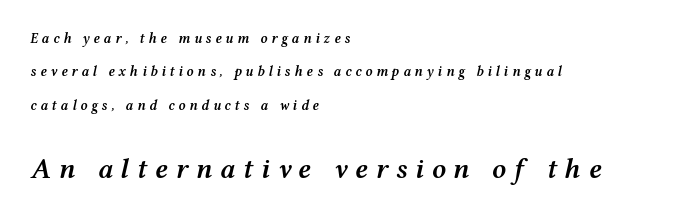
The image shows 28 px semibold, wide type, italic (leaning right); set left-aligned, loose line spacing (2.38x), unusually wide letter spacing (+0.27 em), not underlined; the second (bottom) block is 2.0x larger; medium stroke contrast and a medium x-height.
